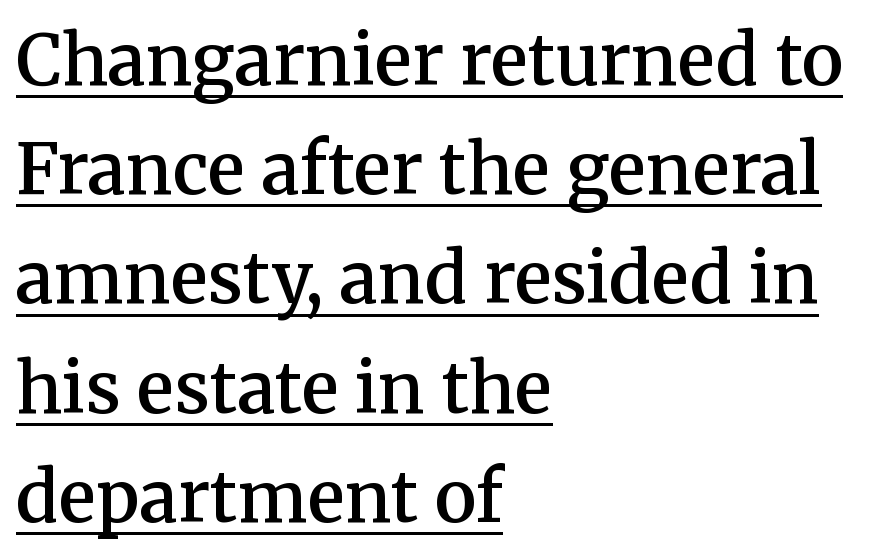
Q: Is the text bold? A: Semi-bold.
Q: Is the text italic (slanted)? A: No, it is upright.
Q: Is the typeface a serif or a sans-serif typeface? A: Serif.
Q: Is the text underlined? A: Yes.
Q: How is the paragraph aligned? A: Left-aligned.
Q: Is the spacing between letters normal or unusually wide? A: Normal.
Q: Is the spacing between lines tight, normal or loose? A: Normal.
Q: Width (condensed, normal, or wide)? A: Normal.
Q: Stroke contrast? A: Medium.
Q: x-height? A: Medium.
Q: Monospaced? A: No.
